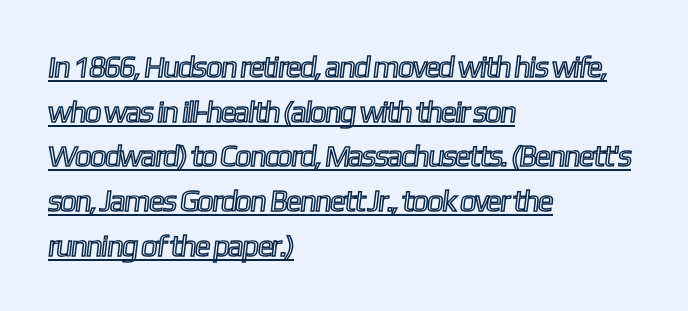
Looks like regular typesetting: each glyph gets only the width it needs. The setting favours the left margin, as ordinary paragraphs usually do. Leading: standard. Notice how a bar underscores the lettering throughout. Students, note that the glyphs here touch the page at normal intervals.
